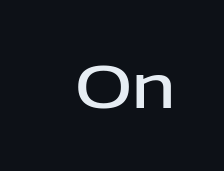
The gaps between neighbouring characters are ordinary and unremarkable. The words here are not underlined. You could not count columns in this text — the font is proportionally spaced. Does the type have serifs? No, each stem ends abruptly. Notice how the stems are strictly vertical — no italics here. A somewhat darkened texture: the type is semibold rather than bold.
